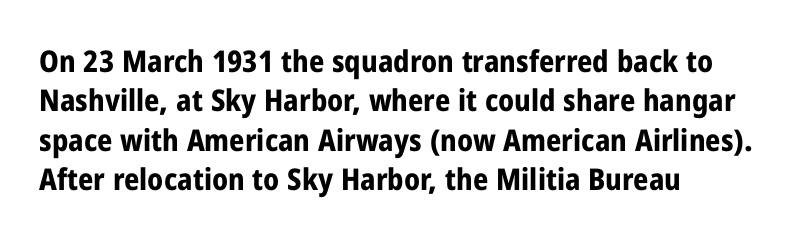
{"serif": "no", "italic": "no", "bold": "yes", "weight": "bold", "width": "condensed", "stroke_contrast": "low", "x_height": "medium", "monospaced": "no", "underline": "no", "align": "left", "line_spacing": "normal", "line_spacing_ratio": 1.31, "letter_spacing": "normal", "letter_spacing_em": 0.0, "glyph_px": 30}
